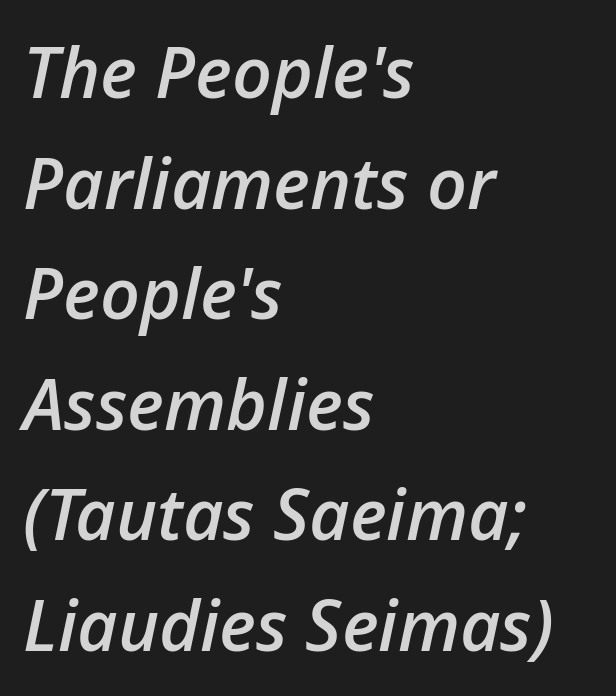
Q: Is the text bold? A: Semi-bold.
Q: Is the text italic (slanted)? A: Yes, it leans right by about 12 degrees.
Q: Is the text underlined? A: No.
Q: How is the paragraph aligned? A: Left-aligned.
Q: Is the spacing between letters normal or unusually wide? A: Normal.
Q: Is the spacing between lines tight, normal or loose? A: Normal.
Q: Width (condensed, normal, or wide)? A: Normal.
Q: Stroke contrast? A: Low.
Q: x-height? A: Medium.
Q: Monospaced? A: No.
